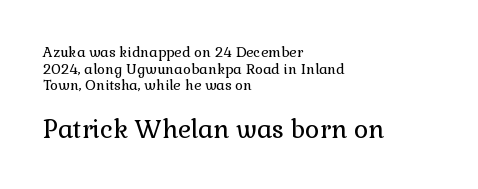
The image shows 25 px text type, upright; set left-aligned, line spacing 1.18x, normal letter spacing, not underlined; the second (bottom) block is 1.79x larger.
